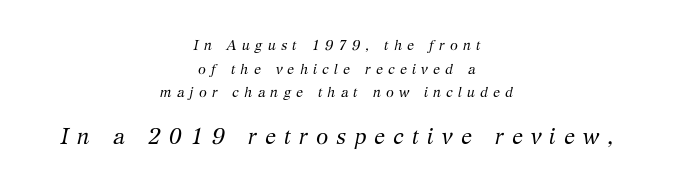
The image shows 22 px text type, italic (leaning right); set centered, normal line spacing (1.68x), unusually wide letter spacing (+0.37 em), not underlined; the second (bottom) block is 1.57x larger.
